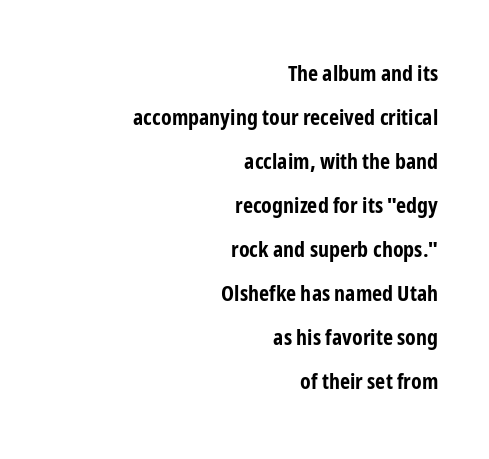
The image shows 22 px bold type, upright; set right-aligned, loose line spacing (2.0x), normal letter spacing, not underlined.
